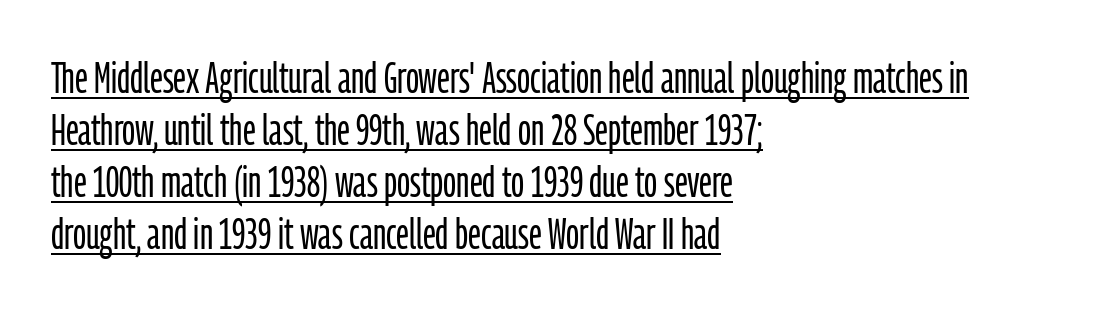
Q: Is the text bold? A: No.
Q: Is the text italic (slanted)? A: No, it is upright.
Q: Is the typeface a serif or a sans-serif typeface? A: Sans-serif.
Q: Is the text underlined? A: Yes.
Q: How is the paragraph aligned? A: Left-aligned.
Q: Is the spacing between letters normal or unusually wide? A: Normal.
Q: Width (condensed, normal, or wide)? A: Condensed.
Q: Stroke contrast? A: Low.
Q: x-height? A: Medium.
Q: Monospaced? A: No.
